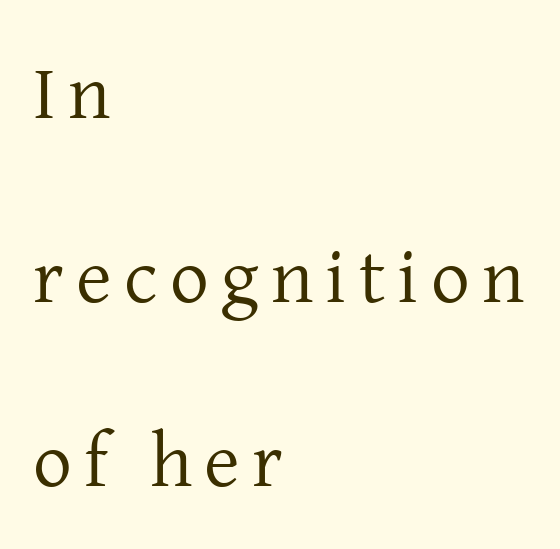
{"serif": "yes", "italic": "no", "bold": "no", "weight": "regular", "width": "normal", "stroke_contrast": "low", "x_height": "medium", "monospaced": "no", "underline": "no", "align": "left", "line_spacing": "loose", "line_spacing_ratio": 2.39, "glyph_px": 77}
